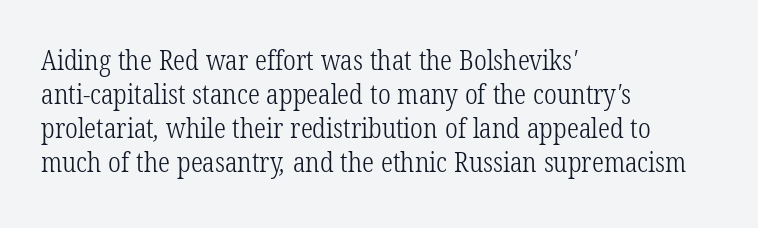
{"bold": "no", "underline": "no", "align": "left", "line_spacing": "normal", "line_spacing_ratio": 1.26, "letter_spacing": "normal", "letter_spacing_em": 0.0, "glyph_px": 27}
